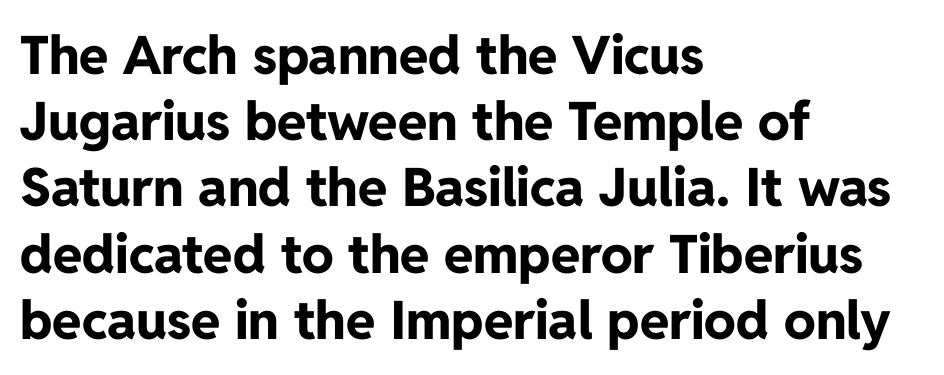
The image shows 53 px bold sans-serif type, upright; set left-aligned, normal line spacing (1.25x), normal letter spacing, not underlined; low stroke contrast and a medium x-height.
